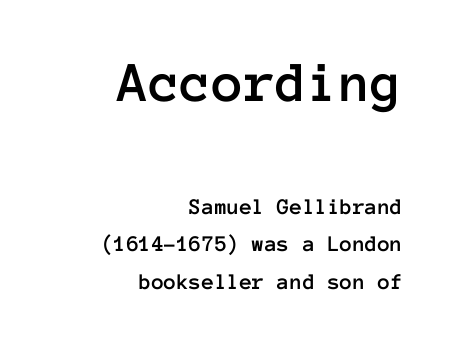
The image shows 58 px text type, upright, monospaced; set right-aligned, normal line spacing (1.64x), normal letter spacing, not underlined; the first (top) block is 2.52x larger; low stroke contrast and a medium x-height.
